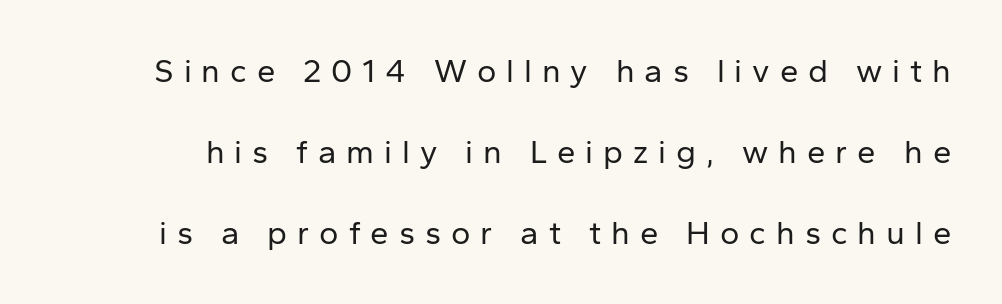
The image shows 33 px regular-weight sans-serif type, upright; set loose line spacing (2.45x), unusually wide letter spacing (+0.3 em), not underlined; low stroke contrast and a medium x-height.
